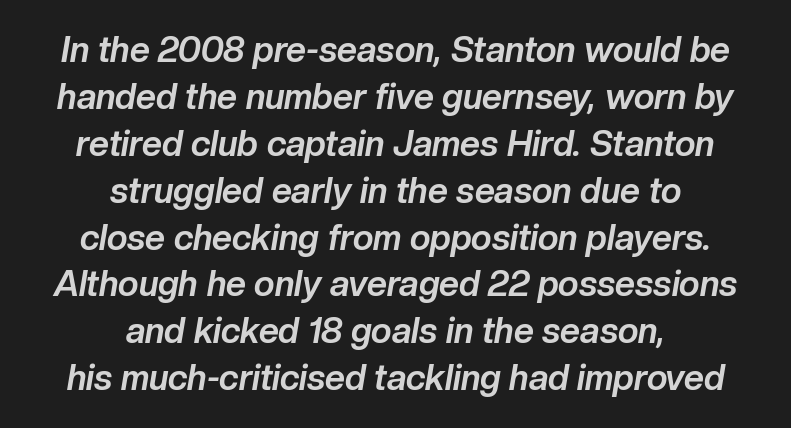
Letters rest on an invisible, unmarked baseline. When letters slant like this, we call the style italic. Characters follow at the spacing the type designer built in. The letters advance in unequal steps, a hallmark of proportional type.
